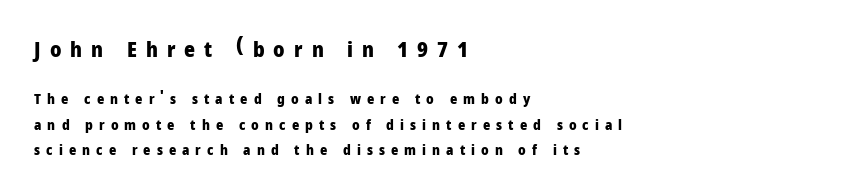
The image shows 21 px bold type, upright; set left-aligned, line spacing 1.83x, unusually wide letter spacing (+0.43 em), not underlined; the first (top) block is 1.5x larger.
